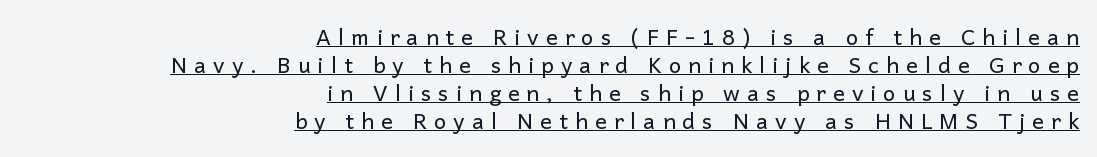
The image shows 22 px text type, upright; set right-aligned, normal line spacing (1.28x), unusually wide letter spacing (+0.32 em), underlined.
